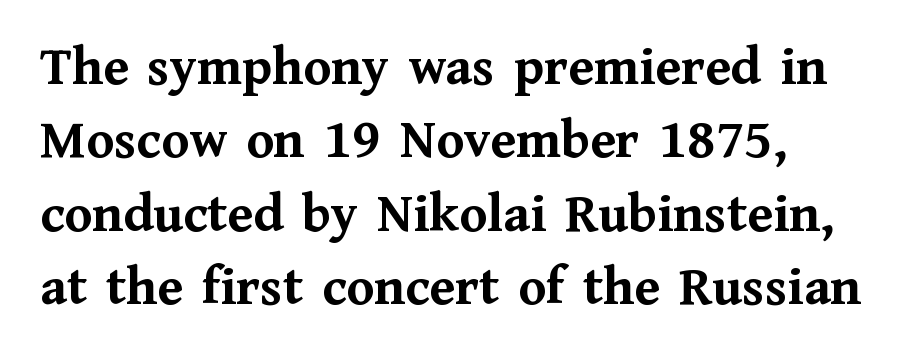
The image shows 56 px semibold serif type, upright; set normal line spacing (1.31x), normal letter spacing, not underlined; medium stroke contrast and a medium x-height.
